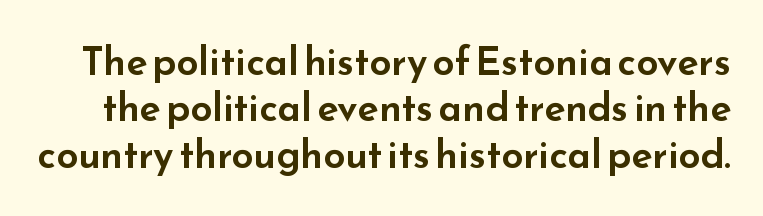
{"serif": "no", "italic": "no", "width": "wide", "stroke_contrast": "low", "x_height": "small", "monospaced": "no", "underline": "no", "line_spacing_ratio": 1.19, "letter_spacing": "normal", "letter_spacing_em": 0.0, "glyph_px": 39}
